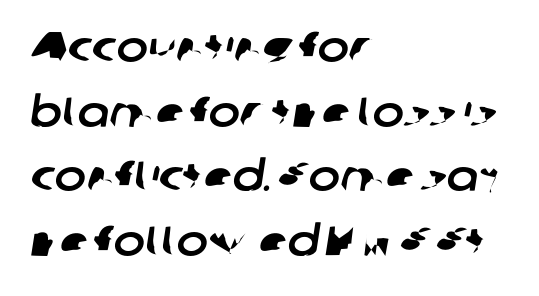
Q: Is the typeface a serif or a sans-serif typeface? A: Sans-serif.
Q: Is the text underlined? A: No.
Q: How is the paragraph aligned? A: Left-aligned.
Q: Is the spacing between letters normal or unusually wide? A: Normal.
Q: Is the spacing between lines tight, normal or loose? A: Normal.
Q: Width (condensed, normal, or wide)? A: Normal.
Q: Stroke contrast? A: Low.
Q: x-height? A: Medium.
Q: Monospaced? A: No.
